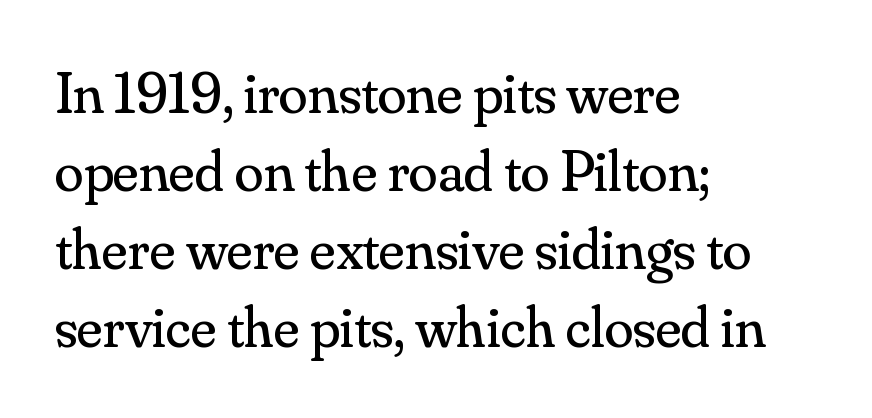
Rows of type keep a routine distance in the vertical direction. Think of a printed novel: that variable character pitch is what you see here. Inter-character spacing is left at the font's built-in metrics. Leftover space on each line is placed entirely after the last word. The font's upright variant was chosen for this text. A clean baseline with only descenders dipping below it.
